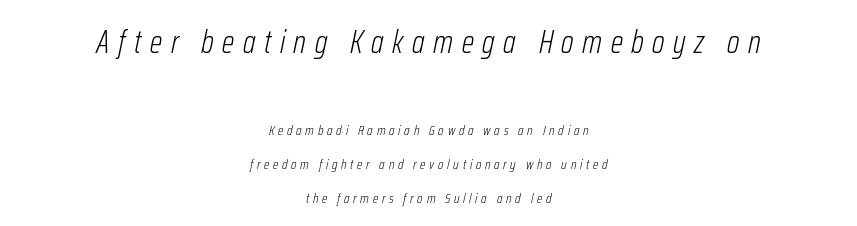
{"italic": "yes", "lean": "right", "slant_degrees": 12, "bold": "no", "weight": "light", "width": "condensed", "stroke_contrast": "low", "x_height": "medium", "monospaced": "no", "underline": "no", "align": "center", "line_spacing": "loose", "line_spacing_ratio": 2.42, "letter_spacing": "wide", "letter_spacing_em": 0.27, "larger_block": "first", "size_ratio": 2.29, "glyph_px": 32}
